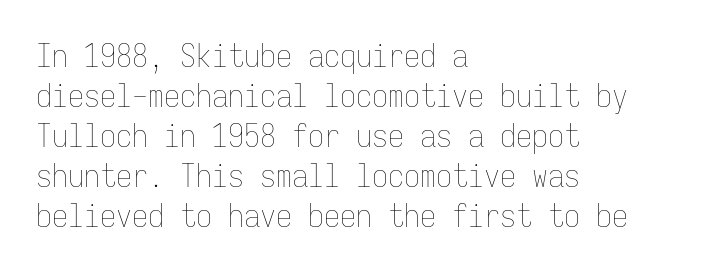
{"italic": "no", "bold": "no", "weight": "thin", "width": "condensed", "stroke_contrast": "low", "x_height": "medium", "monospaced": "yes", "underline": "no", "align": "left", "line_spacing": "normal", "line_spacing_ratio": 1.25, "letter_spacing": "normal", "letter_spacing_em": 0.0, "glyph_px": 32}
